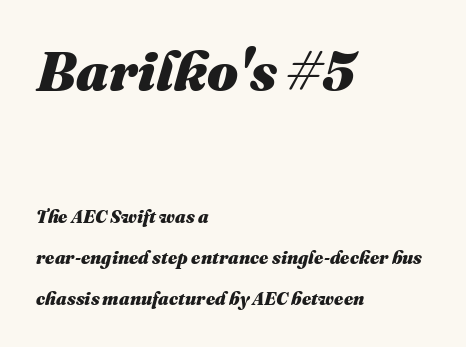
The image shows 55 px heavy type, italic (leaning right); set left-aligned, loose line spacing (2.28x), normal letter spacing, not underlined; the first (top) block is 3.06x larger; medium stroke contrast and a medium x-height.
